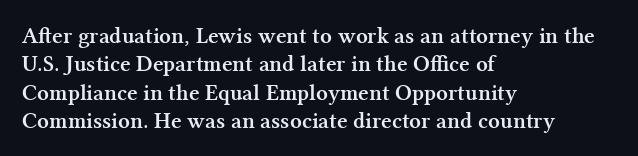
Plain, unruled lines of type. Heft: maximum for text — a bold. The tracking reads as untouched default to a designer's eye. Nope, not italic — everything's standing straight.
